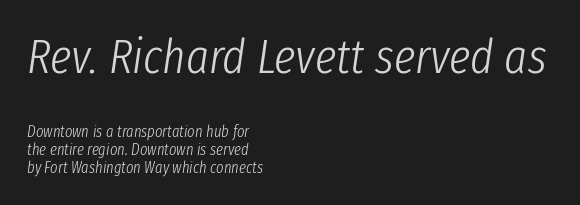
Q: Is the text bold? A: No.
Q: Is the text italic (slanted)? A: Yes, it leans right by about 8 degrees.
Q: Is the text underlined? A: No.
Q: How is the paragraph aligned? A: Left-aligned.
Q: Is the spacing between letters normal or unusually wide? A: Normal.
Q: Is the spacing between lines tight, normal or loose? A: Tight.
Q: Which block of text is set in a larger size, the first (top) or the second (bottom)? A: The first (top) one.
Q: Width (condensed, normal, or wide)? A: Condensed.
Q: Stroke contrast? A: Low.
Q: x-height? A: Medium.
Q: Monospaced? A: No.
